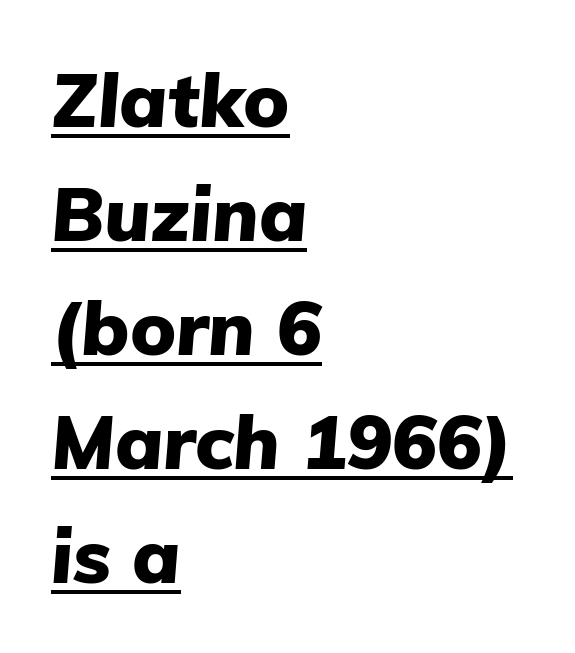
{"italic": "yes", "lean": "right", "slant_degrees": 5, "bold": "yes", "weight": "heavy", "width": "normal", "stroke_contrast": "low", "x_height": "medium", "monospaced": "no", "underline": "yes", "align": "left", "line_spacing": "normal", "line_spacing_ratio": 1.52, "letter_spacing": "normal", "letter_spacing_em": 0.0, "glyph_px": 75}
